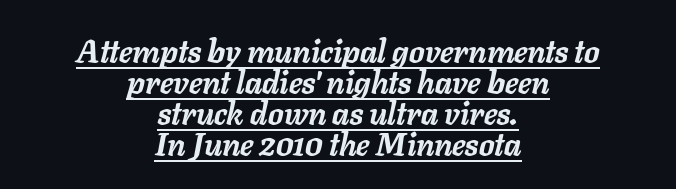
The image shows 31 px semibold type, italic (leaning right); set centered, tight line spacing (1.0x), normal letter spacing, underlined; low stroke contrast and a medium x-height.
